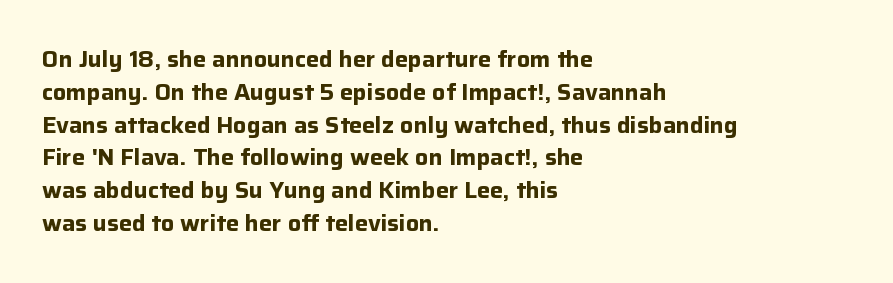
{"italic": "no", "bold": "yes", "underline": "no", "align": "left", "line_spacing": "normal", "line_spacing_ratio": 1.49, "letter_spacing": "normal", "letter_spacing_em": 0.0, "glyph_px": 22}
